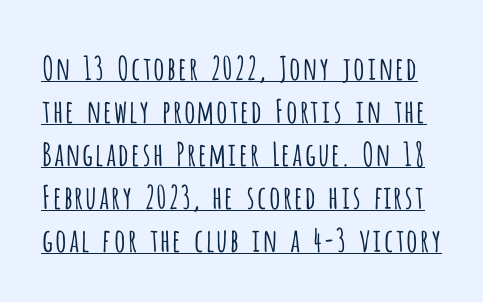
Summary of vertical rhythm: regular, with standard interline spacing. These lines were composed using upright roman letters. In designer terms, the underline attribute is active on this setting. The passage shown is not bold in any degree. In terms of letterform style, serifs are entirely absent. Each letter keeps its own natural width here, so spacing adapts to shape.
